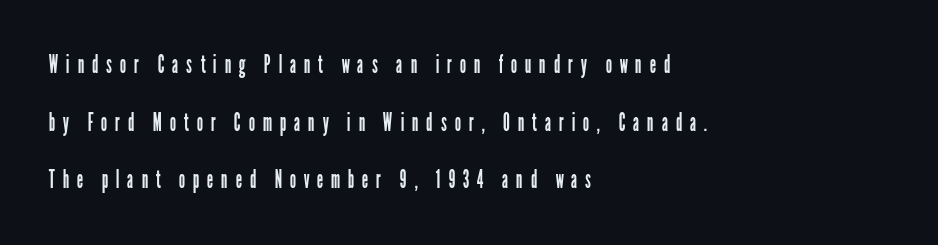
Is there much room between lines? Yes — plenty of vertical air separates them. The foot of each line stays bare and open. Is this a heavy cut? Hardly; it is regular or lighter. Left-aligned paragraph, ragged on the right. Does extra space separate the letters? Yes, quite a lot of it.
